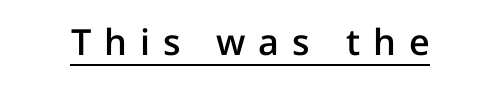
Q: Is the text bold? A: Semi-bold.
Q: Is the text italic (slanted)? A: No, it is upright.
Q: Is the typeface a serif or a sans-serif typeface? A: Sans-serif.
Q: Is the text underlined? A: Yes.
Q: Is the spacing between letters normal or unusually wide? A: Unusually wide.
Q: Width (condensed, normal, or wide)? A: Normal.
Q: Stroke contrast? A: Low.
Q: x-height? A: Medium.
Q: Monospaced? A: No.
